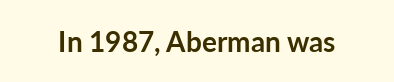
The image shows 28 px semibold sans-serif type, upright; set normal letter spacing, not underlined; low stroke contrast and a medium x-height.
